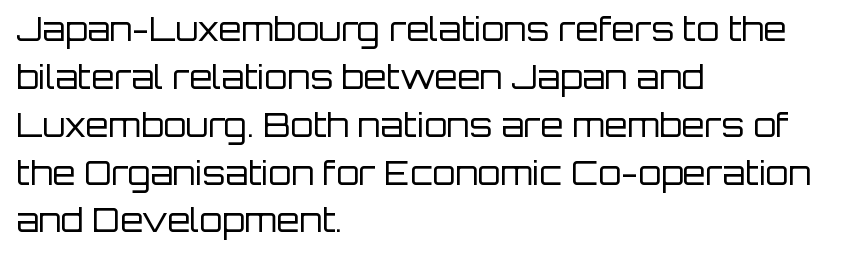
The image shows 33 px regular-weight sans-serif type, upright; set left-aligned, normal line spacing (1.45x), normal letter spacing, not underlined; low stroke contrast and a large x-height.
